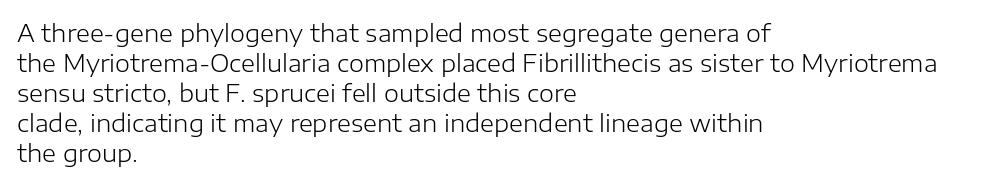
Honestly, there is no underline to notice here at all. The font's upright variant was chosen for this text. Horizontally, the lines are justified to the leading edge only. Bold? No — there's no thickening of the strokes.
